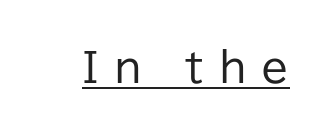
The characters are drawn with everyday or finer stroke widths. Notice how a bar underscores the lettering throughout. Someone cranked the tracking dial way up on this one. Think of a printed novel: that variable character pitch is what you see here. The typography opts for an upright posture over an oblique one. The designer went with a sans here, leaving each stem footless.
